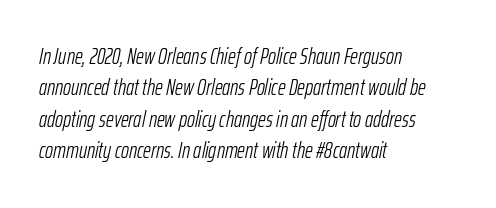
{"italic": "yes", "lean": "right", "slant_degrees": 12, "bold": "no", "underline": "no", "align": "left", "line_spacing": "normal", "line_spacing_ratio": 1.43, "letter_spacing": "normal", "letter_spacing_em": 0.0, "glyph_px": 22}
